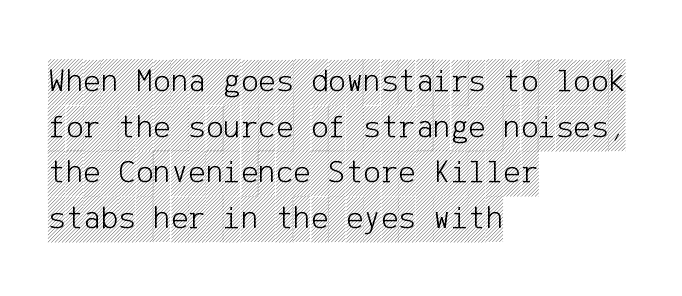
The image shows 33 px condensed type, upright; set left-aligned, normal line spacing (1.38x), normal letter spacing, not underlined; a large x-height.
